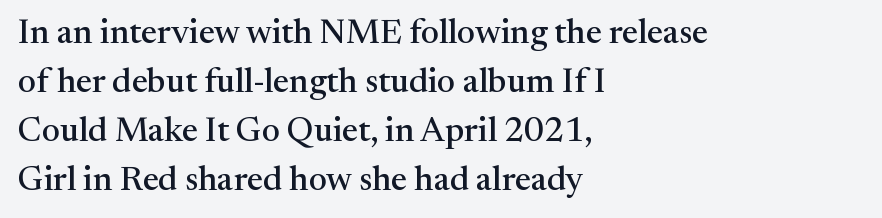
{"serif": "yes", "italic": "no", "width": "normal", "stroke_contrast": "medium", "x_height": "medium", "monospaced": "no", "underline": "no", "align": "left", "line_spacing": "normal", "line_spacing_ratio": 1.44, "letter_spacing": "normal", "letter_spacing_em": 0.0, "glyph_px": 34}
